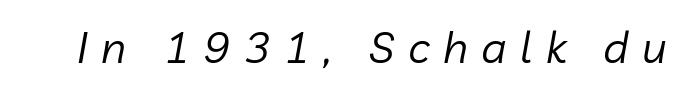
The image shows 44 px regular-weight type, italic (leaning right); set unusually wide letter spacing (+0.31 em), not underlined; low stroke contrast and a medium x-height.
